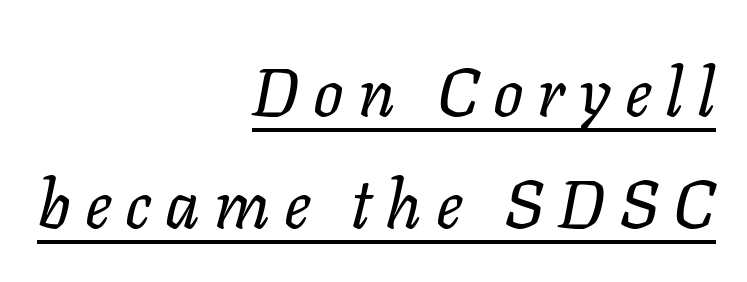
Q: Is the text bold? A: No.
Q: Is the text italic (slanted)? A: Yes, it leans right by about 11 degrees.
Q: Is the text underlined? A: Yes.
Q: How is the paragraph aligned? A: Right-aligned.
Q: Is the spacing between letters normal or unusually wide? A: Unusually wide.
Q: Is the spacing between lines tight, normal or loose? A: Normal.
Q: Width (condensed, normal, or wide)? A: Normal.
Q: Stroke contrast? A: Low.
Q: x-height? A: Medium.
Q: Monospaced? A: No.
